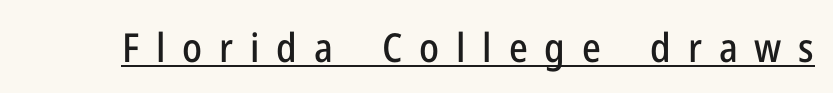
{"serif": "no", "italic": "no", "width": "condensed", "stroke_contrast": "low", "x_height": "medium", "monospaced": "no", "underline": "yes", "letter_spacing": "wide", "letter_spacing_em": 0.42, "glyph_px": 40}
